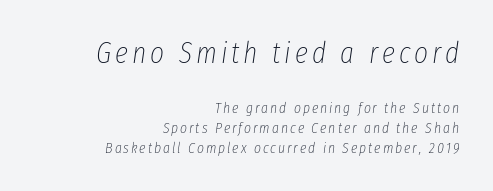
In terms of leading, this rendering sits right in the middle. Descenders are the only things crossing below the line. The compositor pushed each line to the right boundary. Between these two stacked blocks, the higher one wins on size. In terms of posture, this sample is oblique.
